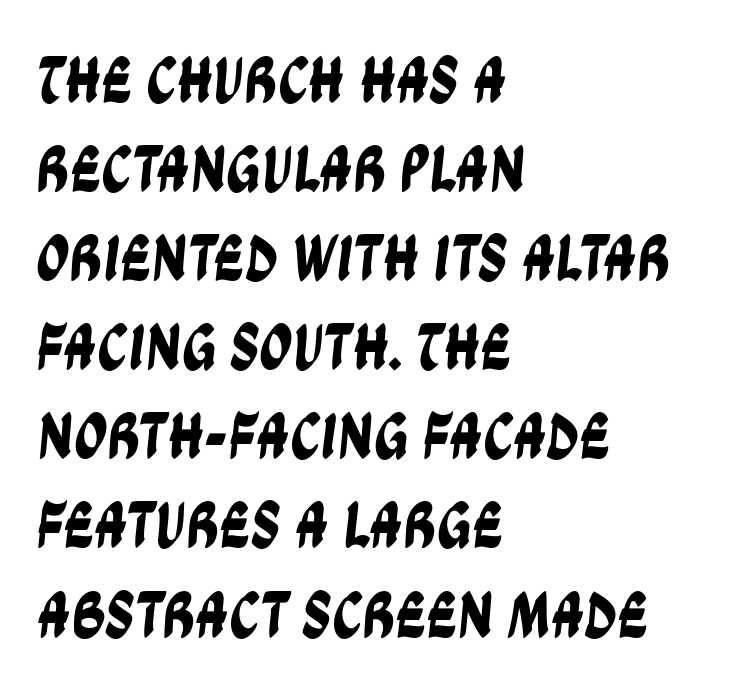
The image shows 66 px condensed sans-serif type; set left-aligned, normal line spacing (1.35x), normal letter spacing, not underlined; low stroke contrast and a large x-height.
